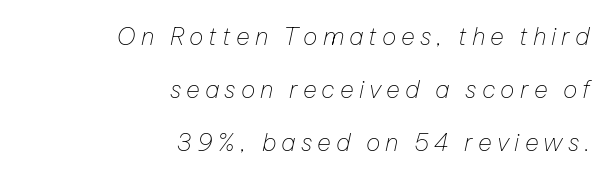
Inter-character spacing is expanded well beyond the font's built-in metrics. Stems and bowls with no extra thickness — not bold. Compared with typical paragraphs, the rows here are farther apart. Notice how the stems are inclined rather than vertical — that's the hallmark of italics. Nobody drew a line under any word here.
